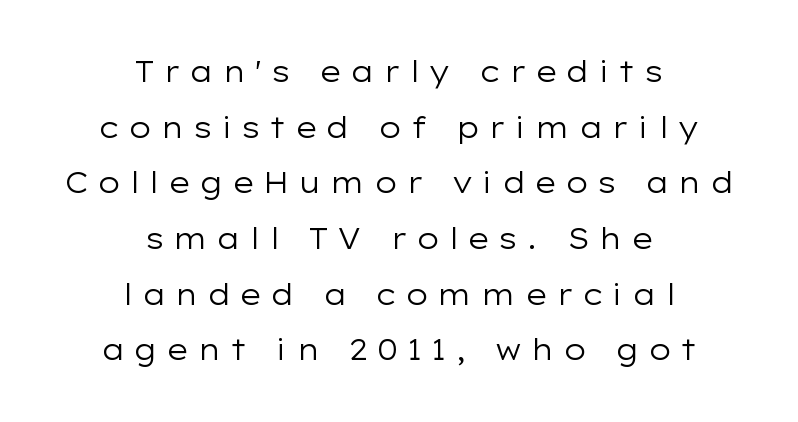
Quick note: underline off. Vertical spacing — loose. Caption: face not bold, strokes unweighted. These lines have a slow, spaced-out rhythm from letter to letter.
